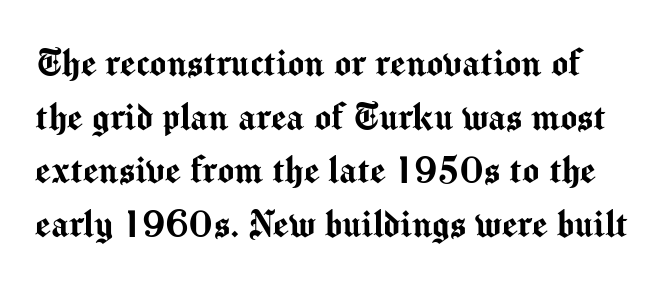
The foot of each line stays bare and open. In terms of letterspacing, this is plain default setting. Observe the absence of serifs on each vertical stroke in this sample. A roman cut, with each character standing at attention. Do the characters align in a grid? No, the font is proportional.
